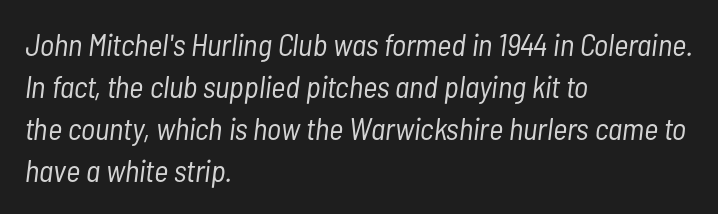
Posture: slanted. Any mark beneath the type? The region is blank. Each word holds together tightly as a unit, with standard inter-letter gaps. Successive baselines arrive at the customary interval.
